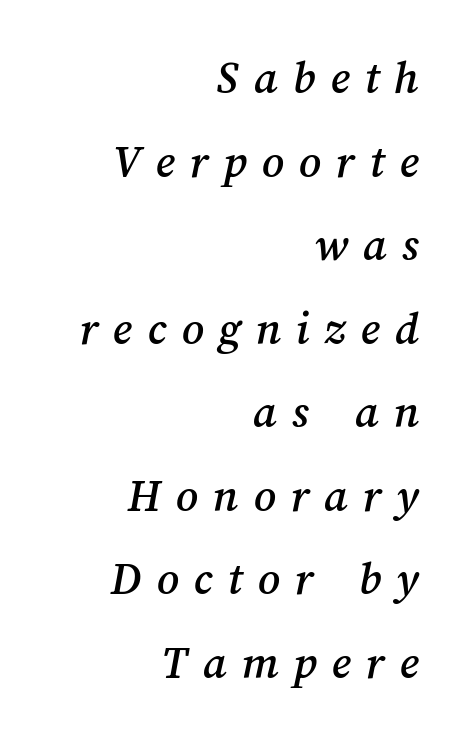
Q: Is the text underlined? A: No.
Q: How is the paragraph aligned? A: Right-aligned.
Q: Is the spacing between letters normal or unusually wide? A: Unusually wide.
Q: Width (condensed, normal, or wide)? A: Normal.
Q: Stroke contrast? A: Medium.
Q: x-height? A: Medium.
Q: Monospaced? A: No.
